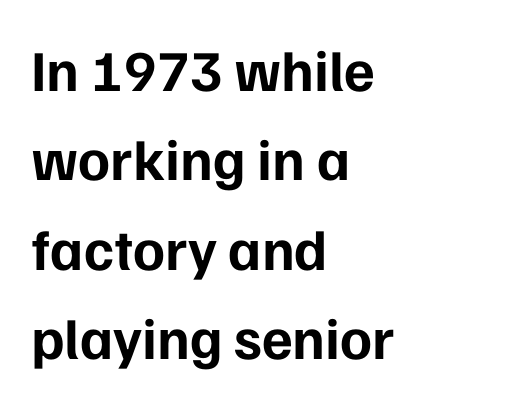
Each new line begins a customary step beneath the previous one. Compared with a centered layout, this one pins lines to the left instead. The sample has been set heavy, in full bold. Look at the tracking — it's just the regular setting, nothing added. A roman cut, with each character standing at attention. This sample has the flowing, uneven cadence of proportional lettering.
